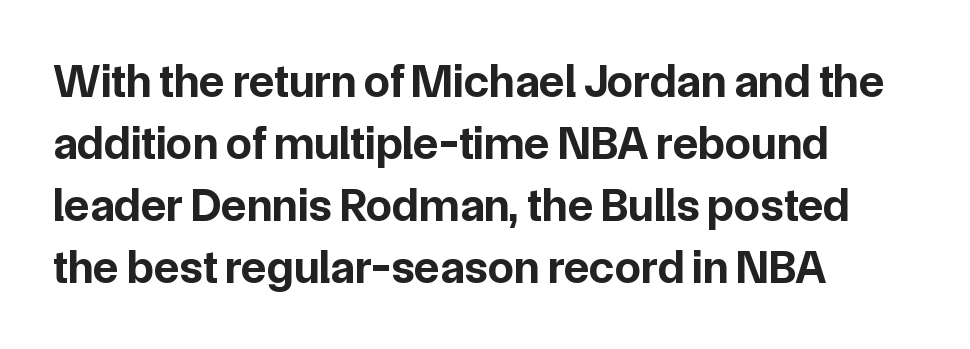
Reading down the block, your eye returns to a fixed left position each line. This is heavy type, rendered in bold. Descender tails drop into unmarked territory. Successive baselines arrive at the customary interval.
